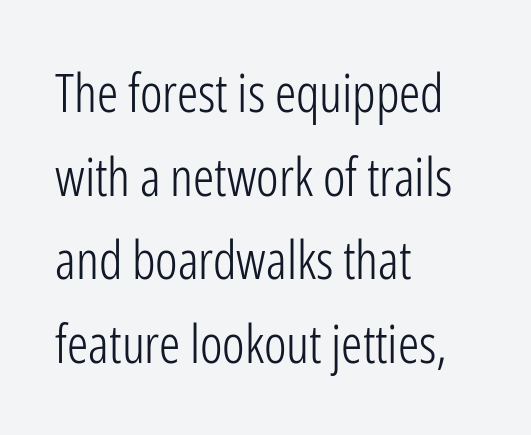
The image shows 53 px light, condensed sans-serif type, upright; set left-aligned, normal line spacing (1.58x), normal letter spacing, not underlined; low stroke contrast and a medium x-height.
